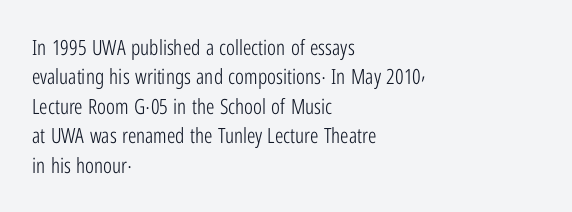
The image shows 21 px text type, upright; set left-aligned, normal line spacing (1.4x), normal letter spacing, not underlined.
